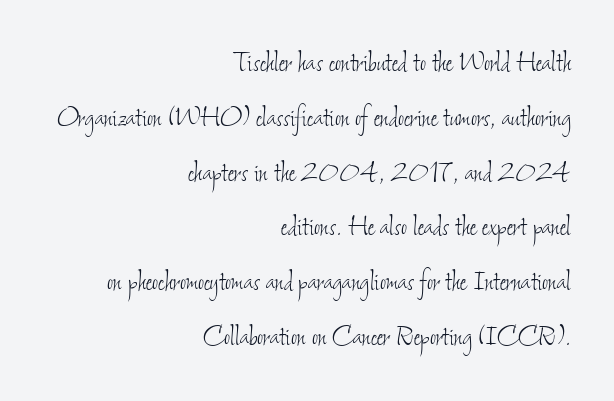
Q: Is the text bold? A: No.
Q: Is the text underlined? A: No.
Q: How is the paragraph aligned? A: Right-aligned.
Q: Is the spacing between letters normal or unusually wide? A: Normal.
Q: Is the spacing between lines tight, normal or loose? A: Normal.
Q: Width (condensed, normal, or wide)? A: Condensed.
Q: Stroke contrast? A: Low.
Q: x-height? A: Small.
Q: Monospaced? A: No.
